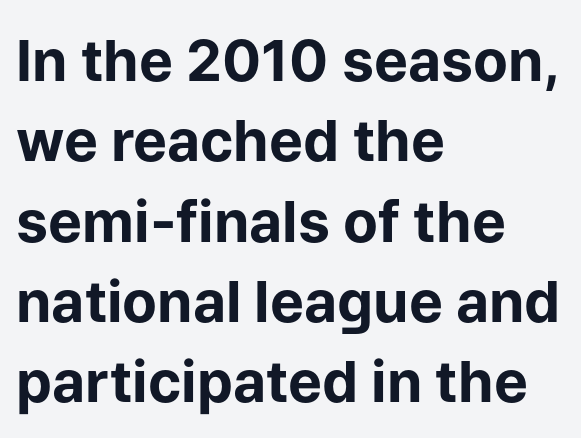
The space directly below the letters is spotless. Notice how thick the strokes are: this is what a full bold looks like. Serif or sans? Sans — the stroke terminals are bare. One-word summary of the alignment: left. A typesetter would call this proportional, since set widths differ per character. This sample uses plain, unmodified letter spacing.
